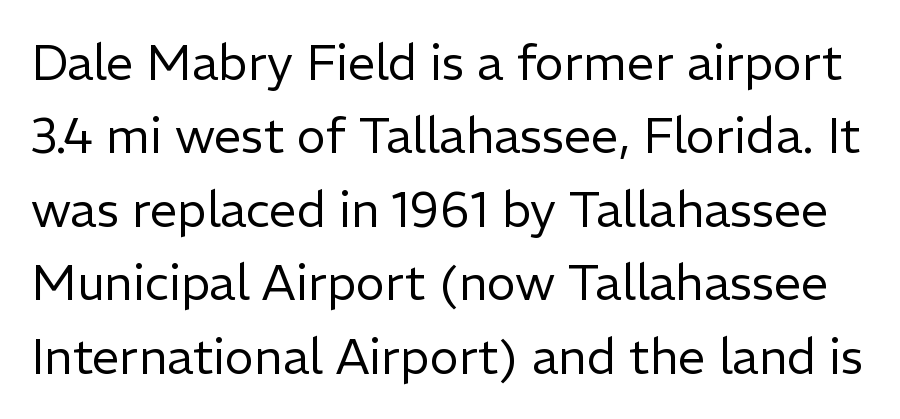
{"serif": "no", "italic": "no", "bold": "no", "weight": "regular", "width": "normal", "stroke_contrast": "low", "x_height": "medium", "monospaced": "no", "underline": "no", "line_spacing": "normal", "line_spacing_ratio": 1.5, "letter_spacing": "normal", "letter_spacing_em": 0.0, "glyph_px": 49}
